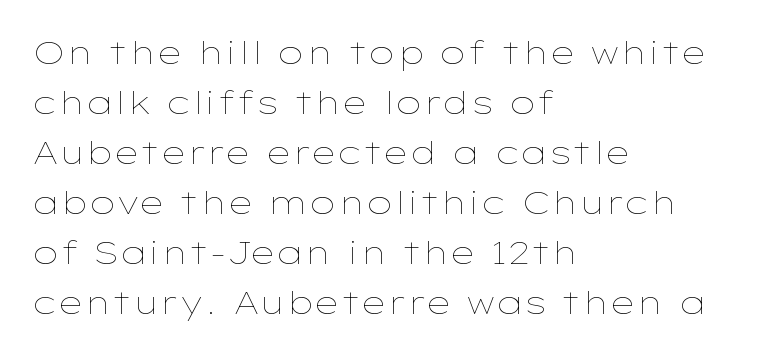
What's the leading like? Ordinary, nothing unusual. Notice how the passage keeps a crisp vertical edge on the left only. The strip under each line holds only bare page. Nope, not italic — everything's standing straight. A typesetter would call this proportional, since set widths differ per character.
